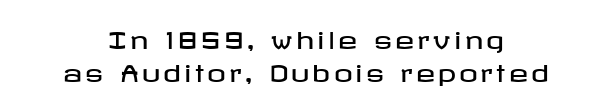
{"italic": "no", "underline": "no", "line_spacing": "normal", "line_spacing_ratio": 1.43, "glyph_px": 23}
